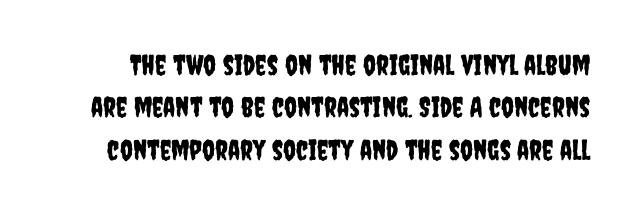
Characters remain perfectly vertical along every line. Is this a fixed-width face? No — the glyphs have proportional, varying widths. Observe the absence of serifs on each vertical stroke in this sample. These lines keep a tight, regular rhythm from letter to letter. Leading: standard.
